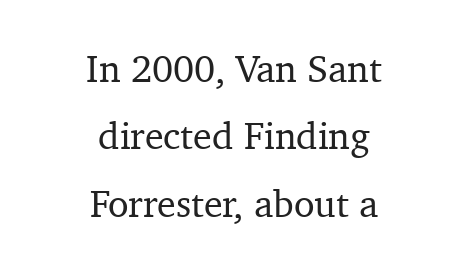
Compared with a flush-left layout, this one balances lines on the center instead. No word sits above an underline. Looks like regular typesetting: each glyph gets only the width it needs. The typography opts for an upright posture over an oblique one.
